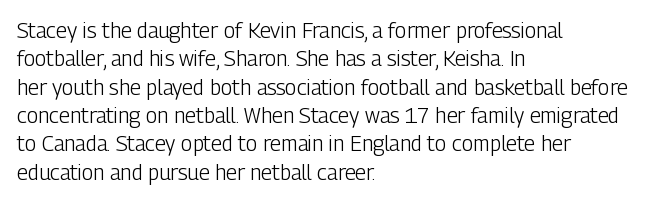
Q: Is the text bold? A: No.
Q: Is the text italic (slanted)? A: No, it is upright.
Q: Is the text underlined? A: No.
Q: How is the paragraph aligned? A: Left-aligned.
Q: Is the spacing between letters normal or unusually wide? A: Normal.
Q: Is the spacing between lines tight, normal or loose? A: Normal.
